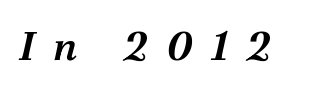
{"serif": "yes", "italic": "yes", "lean": "right", "slant_degrees": 12, "bold": "semi", "weight": "semibold", "width": "normal", "stroke_contrast": "medium", "x_height": "medium", "monospaced": "no", "underline": "no", "letter_spacing": "wide", "letter_spacing_em": 0.44, "glyph_px": 41}
